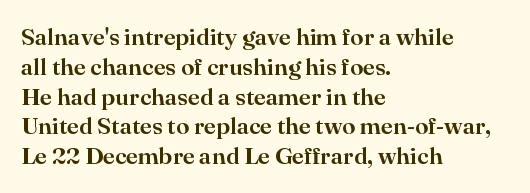
This sample uses an upright cut, with every glyph sitting square on the baseline. The space beneath each line is pristine and unruled. Short note: letters normally spaced. A classic flush-left, rag-right setting is used for this passage.
